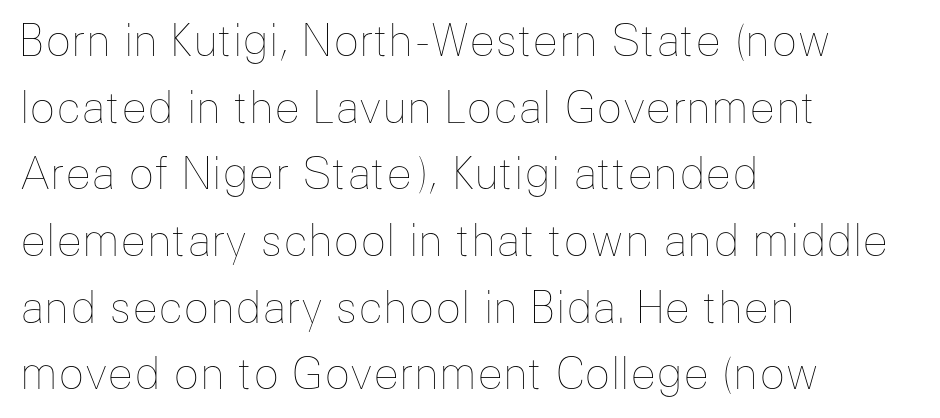
Is the letter spacing exaggerated? No — it looks like the ordinary default. This block has exactly the height ordinary leading produces. These lines stack with their left ends in a neat column. This sample has the flowing, uneven cadence of proportional lettering. The face looks like a standard text weight, possibly lighter. Does the lettering tilt? It doesn't — this is upright.
